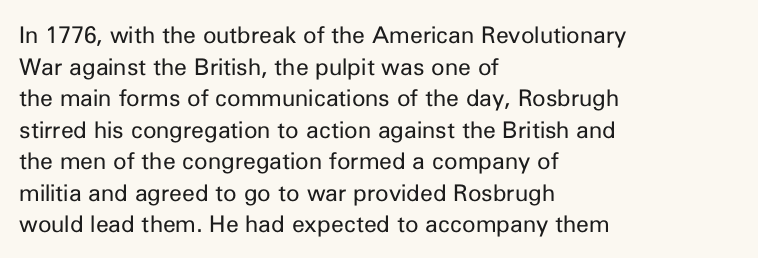
The strokes are not fattened; the text isn't bold. Beneath every word, the page is bare. Every row of glyphs begins at an identical x-position on the left. In terms of posture, this sample is upright.
